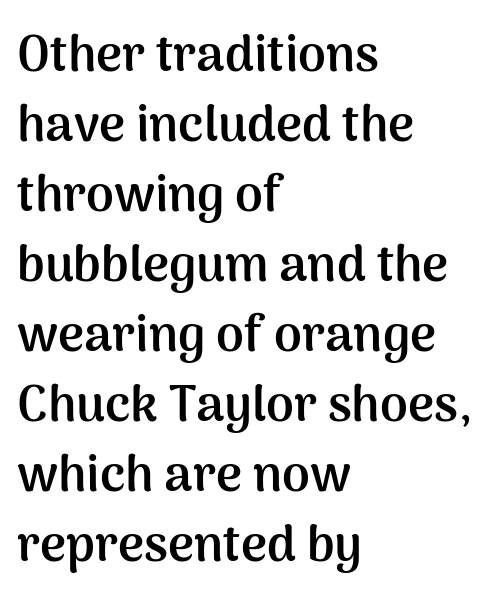
{"serif": "no", "italic": "no", "bold": "yes", "weight": "semibold", "width": "normal", "stroke_contrast": "medium", "x_height": "medium", "monospaced": "no", "underline": "no", "align": "left", "line_spacing": "normal", "line_spacing_ratio": 1.4, "letter_spacing": "normal", "letter_spacing_em": 0.0, "glyph_px": 50}
